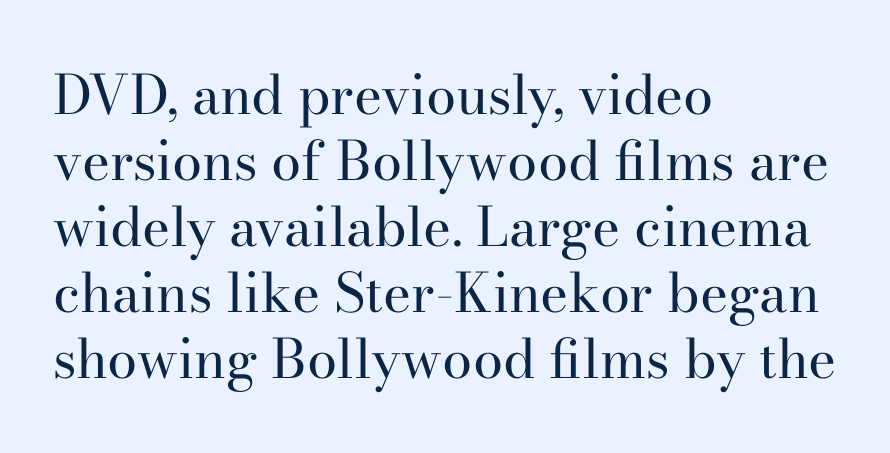
Observe the ordinary spacing: letters are neighbours, not strangers. A bare baseline throughout the passage. Type style note: has serifs. In CSS terms this would be text-align: left.
